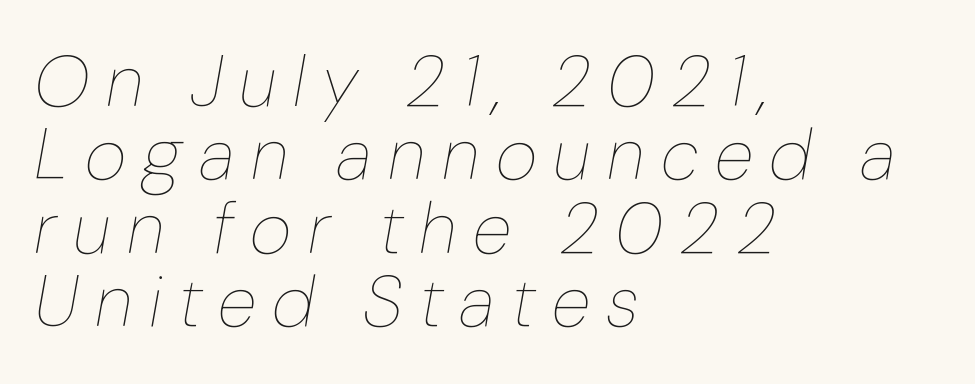
{"italic": "yes", "lean": "right", "slant_degrees": 10, "bold": "no", "weight": "thin", "width": "normal", "stroke_contrast": "low", "x_height": "medium", "monospaced": "no", "underline": "no", "align": "left", "line_spacing": "tight", "line_spacing_ratio": 1.02, "letter_spacing": "wide", "letter_spacing_em": 0.23, "glyph_px": 72}
